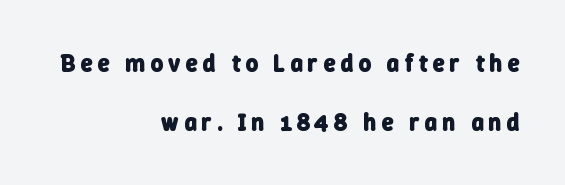
Q: Is the text bold? A: Yes.
Q: Is the text underlined? A: No.
Q: How is the paragraph aligned? A: Right-aligned.
Q: Is the spacing between letters normal or unusually wide? A: Unusually wide.
Q: Is the spacing between lines tight, normal or loose? A: Loose.
